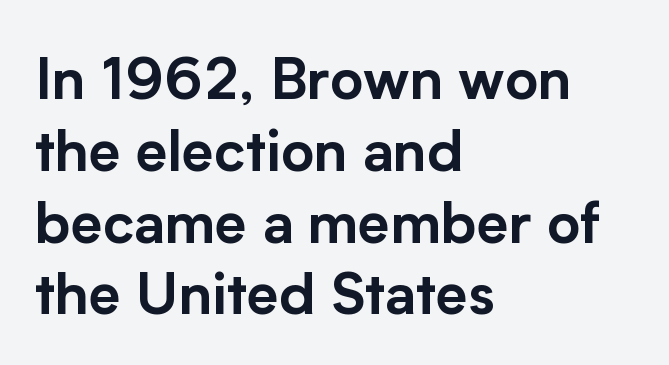
Q: Is the text italic (slanted)? A: No, it is upright.
Q: Is the typeface a serif or a sans-serif typeface? A: Sans-serif.
Q: Is the text underlined? A: No.
Q: How is the paragraph aligned? A: Left-aligned.
Q: Is the spacing between letters normal or unusually wide? A: Normal.
Q: Is the spacing between lines tight, normal or loose? A: Normal.
Q: Width (condensed, normal, or wide)? A: Normal.
Q: Stroke contrast? A: Low.
Q: x-height? A: Medium.
Q: Monospaced? A: No.
